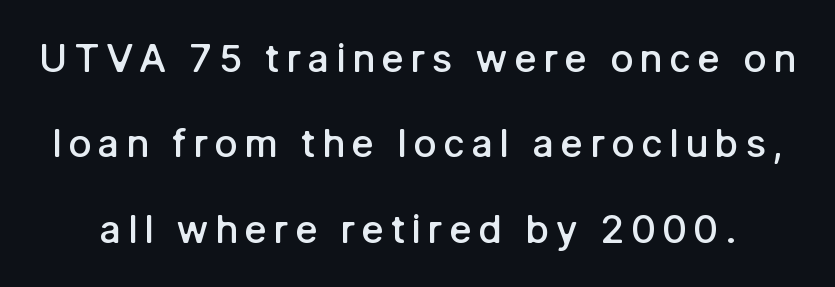
Q: Is the text bold? A: Semi-bold.
Q: Is the text italic (slanted)? A: No, it is upright.
Q: Is the typeface a serif or a sans-serif typeface? A: Sans-serif.
Q: Is the text underlined? A: No.
Q: Is the spacing between lines tight, normal or loose? A: Loose.
Q: Width (condensed, normal, or wide)? A: Normal.
Q: Stroke contrast? A: Low.
Q: x-height? A: Medium.
Q: Monospaced? A: No.
